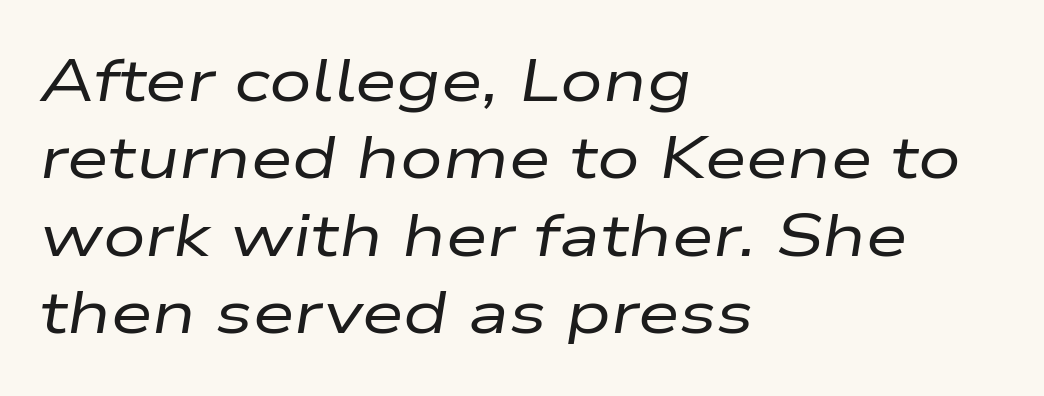
{"italic": "yes", "lean": "right", "slant_degrees": 9, "bold": "no", "weight": "regular", "width": "wide", "stroke_contrast": "low", "x_height": "medium", "monospaced": "no", "underline": "no", "align": "left", "line_spacing": "normal", "line_spacing_ratio": 1.29, "letter_spacing": "normal", "letter_spacing_em": 0.0, "glyph_px": 60}
